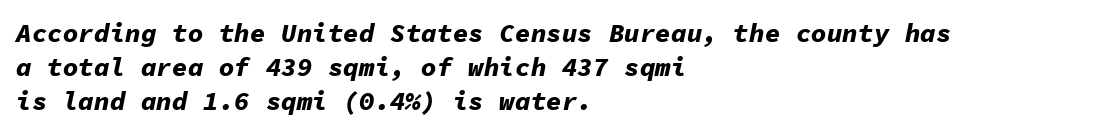
The zone under the glyphs is completely vacant. A dark, heavy texture on the line: the type is bold. There's an unmistakable incline to the writing here. Where is the straight margin? On the left. Baseline-to-baseline distance is the conventional proportion of letter height.
